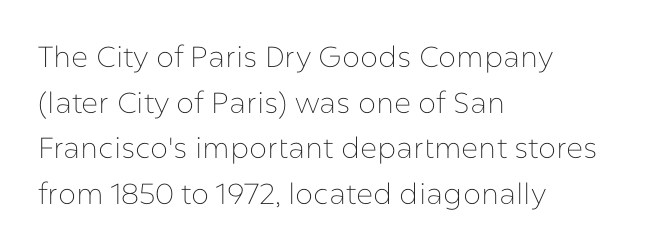
The type is set solid horizontally, with unmodified tracking. Is there any slant? The stems are plumb. Which margin do the lines hug? The left one — the right edge is uneven. Looks like regular typesetting: each glyph gets only the width it needs. Classification — sans serif.
